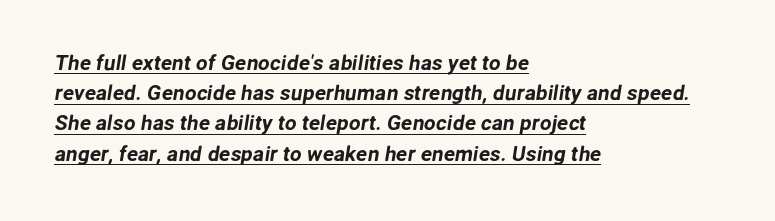
The image shows 21 px text type; set left-aligned, normal line spacing (1.44x), normal letter spacing, underlined.
